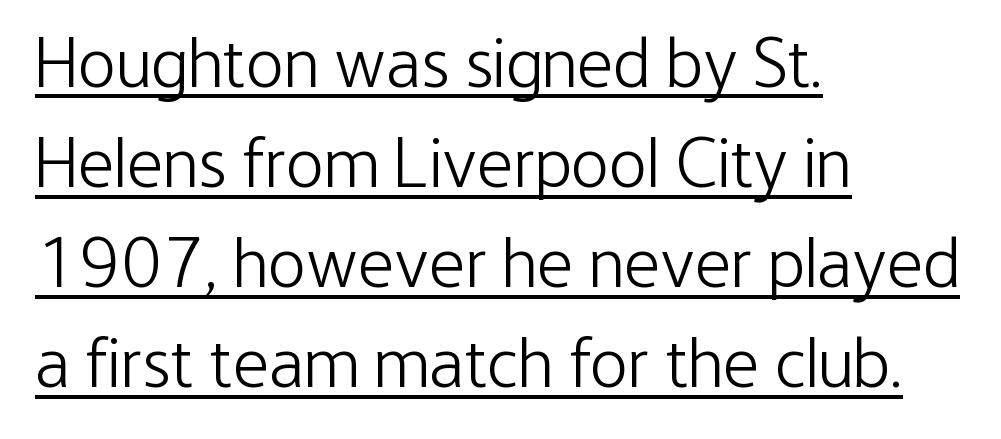
The image shows 71 px light, condensed sans-serif type, upright; set left-aligned, normal line spacing (1.41x), normal letter spacing, underlined; low stroke contrast and a medium x-height.
